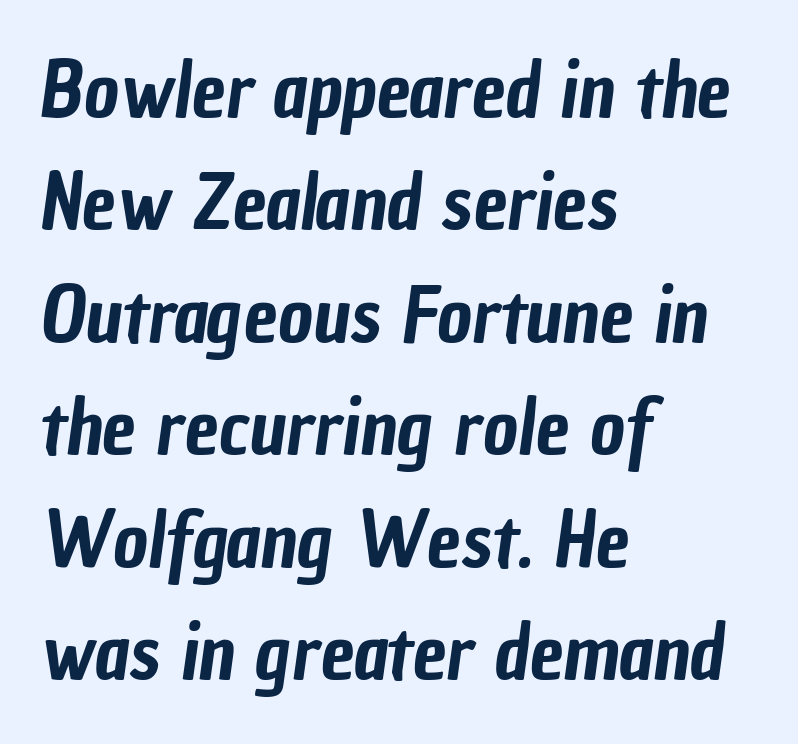
Letters rest on an invisible, unmarked baseline. Leading matches the norm, producing a regular column. The typeface chosen for these lines omits serifs. Here the designer chose a conventional face with non-uniform glyph widths. Between one letter and the next there's only the usual sliver of space. These lines are set flush left with a ragged right edge.
